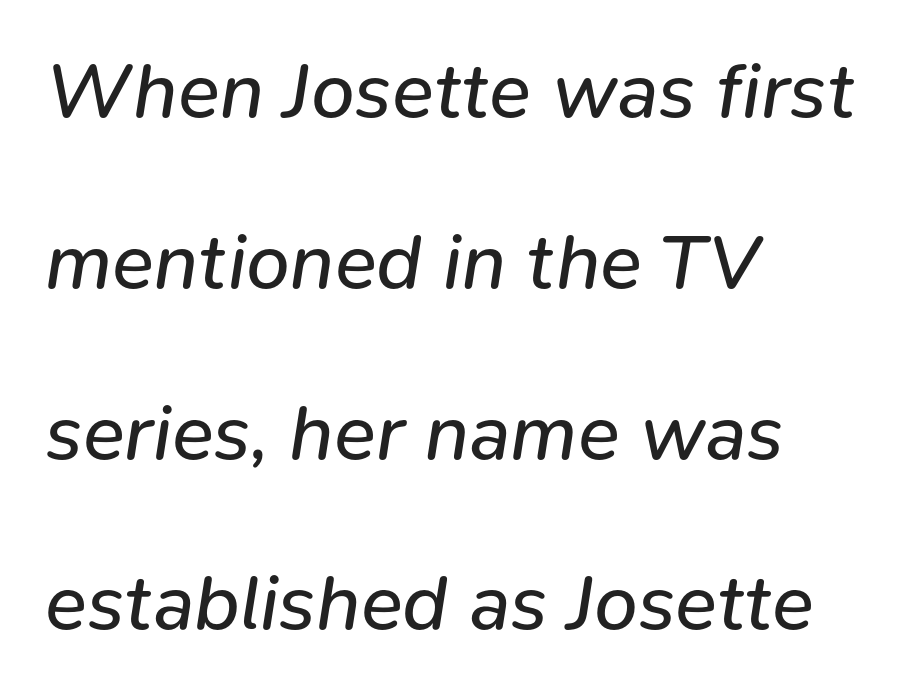
Q: Is the text bold? A: No.
Q: Is the text italic (slanted)? A: Yes, it leans right by about 9 degrees.
Q: Is the text underlined? A: No.
Q: How is the paragraph aligned? A: Left-aligned.
Q: Is the spacing between letters normal or unusually wide? A: Normal.
Q: Is the spacing between lines tight, normal or loose? A: Loose.
Q: Width (condensed, normal, or wide)? A: Normal.
Q: Stroke contrast? A: Low.
Q: x-height? A: Medium.
Q: Monospaced? A: No.
